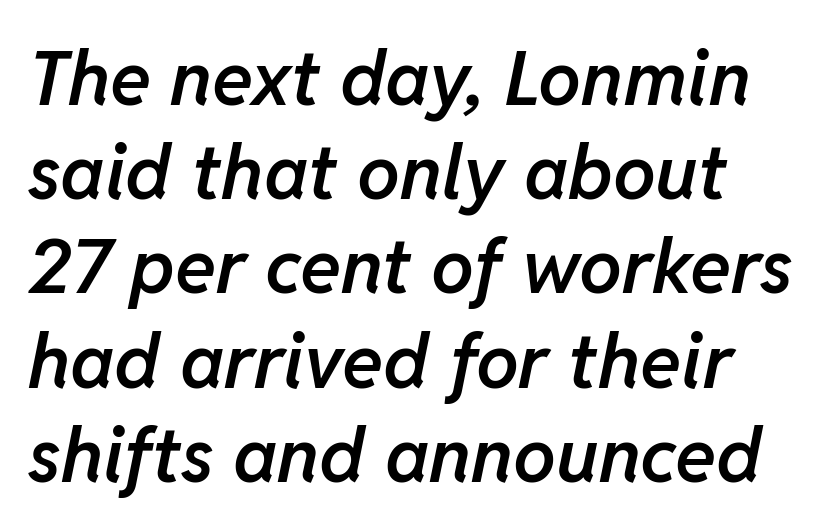
The image shows 76 px semibold type, italic (leaning right); set left-aligned, line spacing 1.24x, normal letter spacing, not underlined; low stroke contrast and a medium x-height.
